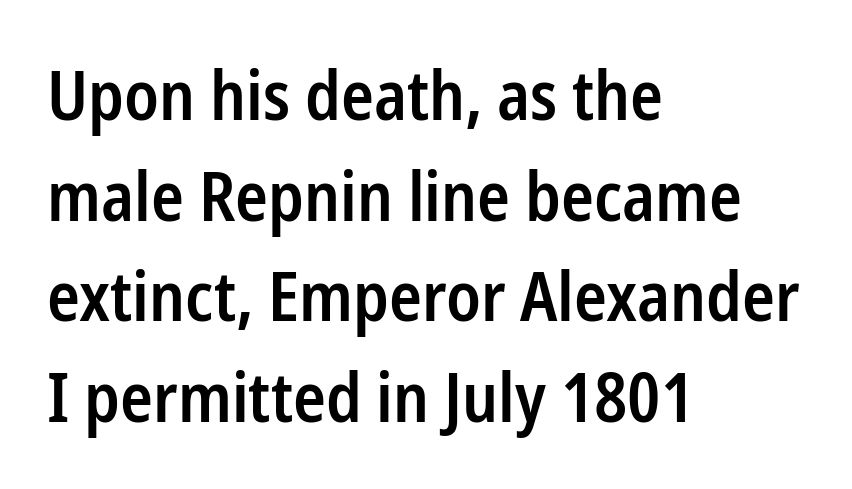
The image shows 68 px semibold, condensed sans-serif type, upright; set left-aligned, normal line spacing (1.48x), normal letter spacing, not underlined; low stroke contrast and a medium x-height.
